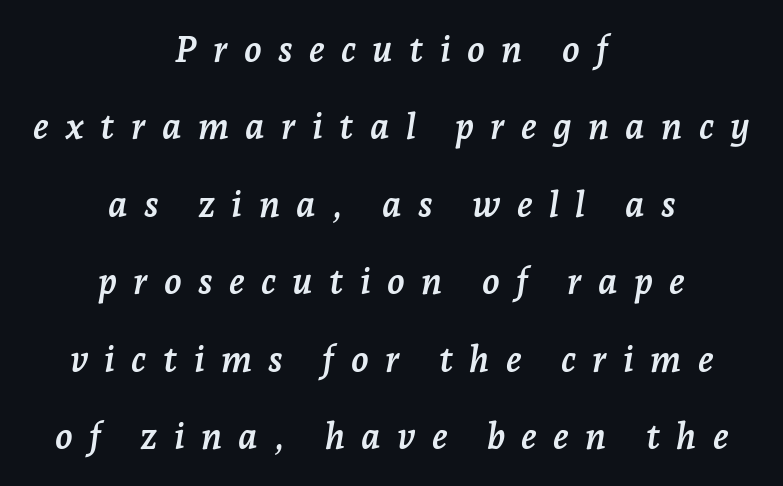
{"serif": "yes", "italic": "yes", "lean": "right", "slant_degrees": 7, "bold": "yes", "weight": "semibold", "width": "normal", "stroke_contrast": "low", "x_height": "medium", "monospaced": "no", "underline": "no", "align": "center", "line_spacing": "loose", "line_spacing_ratio": 2.15, "letter_spacing": "wide", "letter_spacing_em": 0.45, "glyph_px": 36}
